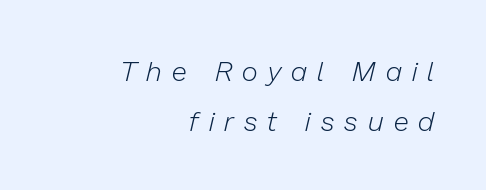
{"italic": "yes", "lean": "right", "slant_degrees": 13, "bold": "no", "weight": "light", "width": "normal", "stroke_contrast": "low", "x_height": "medium", "monospaced": "no", "underline": "no", "align": "right", "line_spacing_ratio": 1.77, "letter_spacing": "wide", "letter_spacing_em": 0.37, "glyph_px": 28}
